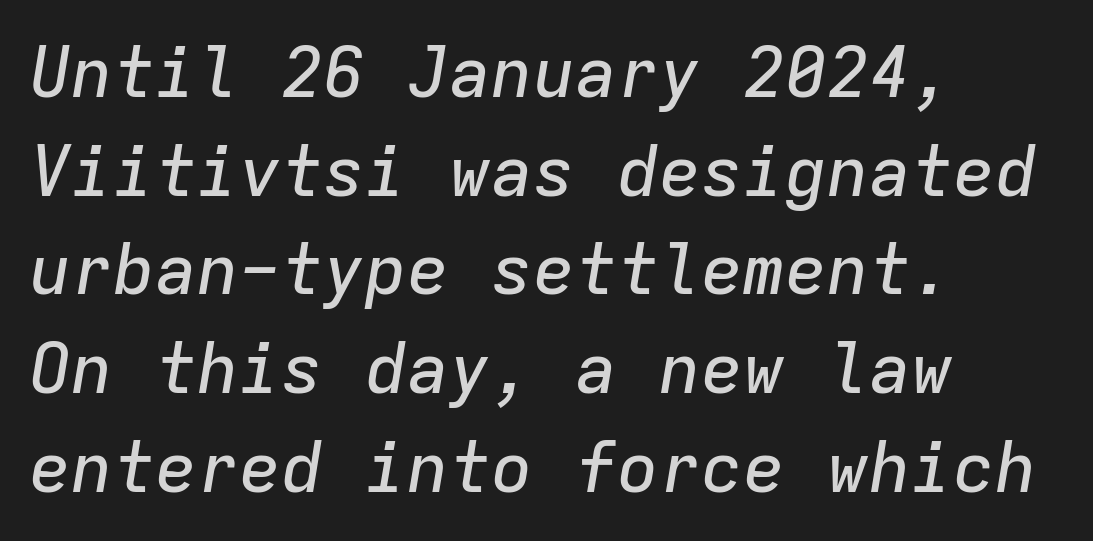
The font's italic variant was chosen for this text. The string is rendered with underlining switched off. This sample keeps an unexceptional amount of space between lines. The paragraph shown leans on its left margin.
